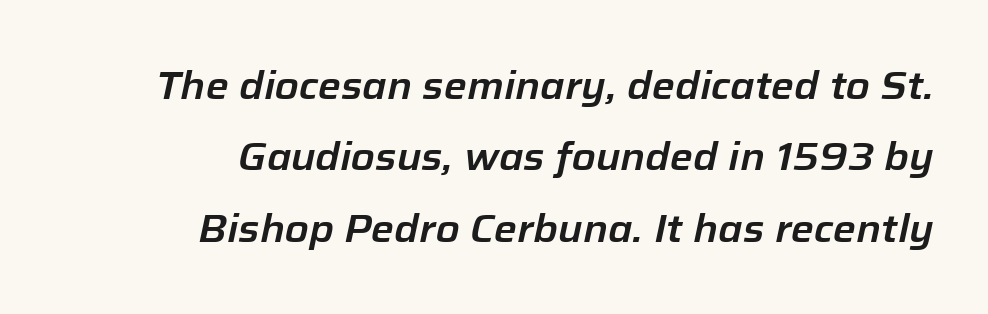
The image shows 39 px text type, italic (leaning right); set right-aligned, line spacing 1.83x, normal letter spacing, not underlined; low stroke contrast and a medium x-height.
